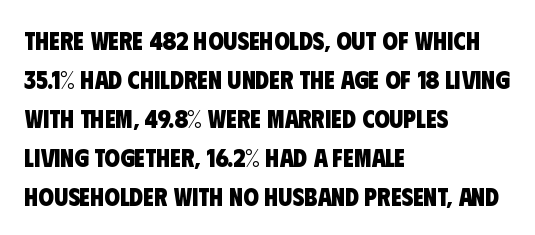
{"bold": "yes", "underline": "no", "align": "left", "line_spacing": "normal", "line_spacing_ratio": 1.56, "letter_spacing": "normal", "letter_spacing_em": 0.0, "glyph_px": 25}
